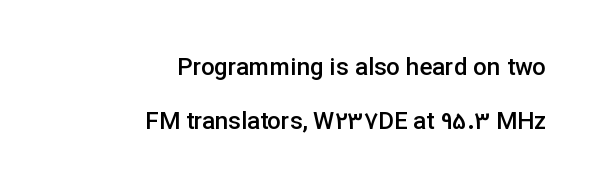
The image shows 24 px text type, upright; set right-aligned, loose line spacing (2.26x), normal letter spacing, not underlined.
